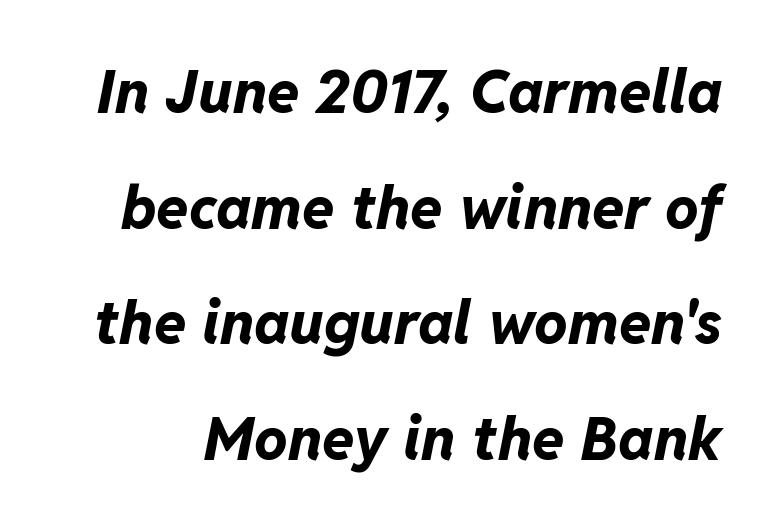
Q: Is the text bold? A: Yes.
Q: Is the text italic (slanted)? A: Yes, it leans right by about 11 degrees.
Q: Is the text underlined? A: No.
Q: Is the spacing between letters normal or unusually wide? A: Normal.
Q: Is the spacing between lines tight, normal or loose? A: Loose.
Q: Width (condensed, normal, or wide)? A: Normal.
Q: Stroke contrast? A: Low.
Q: x-height? A: Medium.
Q: Monospaced? A: No.
